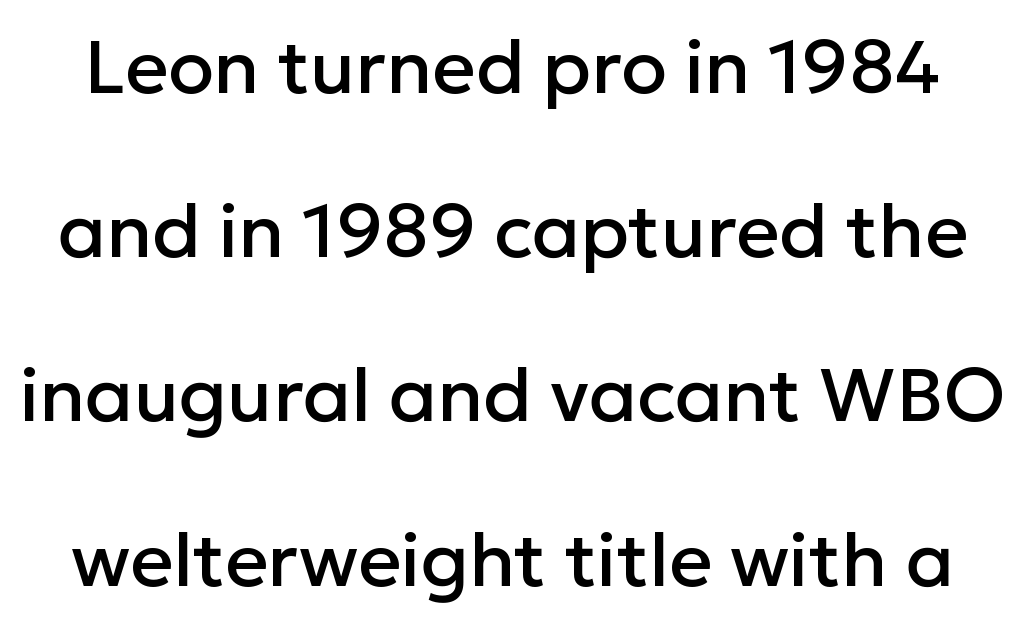
The lettering stays uniformly vertical, giving the passage a roman look. The type is set solid horizontally, with unmodified tracking. This sample has the flowing, uneven cadence of proportional lettering. Descenders hang freely into open space.
